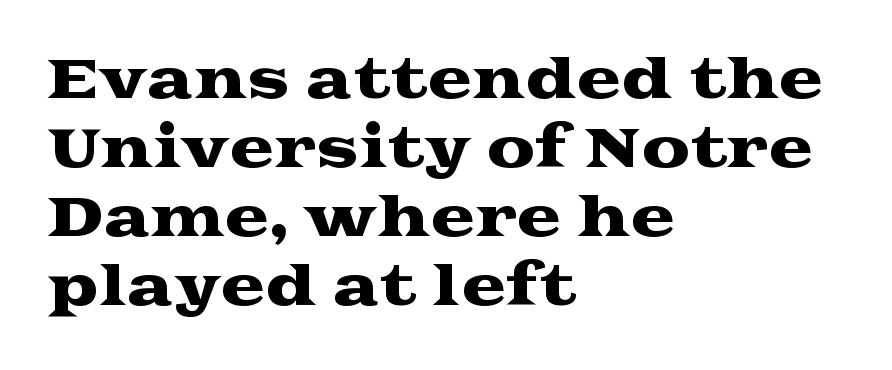
Is this a fixed-width face? No — the glyphs have proportional, varying widths. Line starts are locked; line ends wander. Compared with typical body copy, the letter spacing here is the same. Regarding leading, the lines here are spaced in the standard way. Ordinary non-slanted type is in use. Check the space under the baseline: it is left empty.
